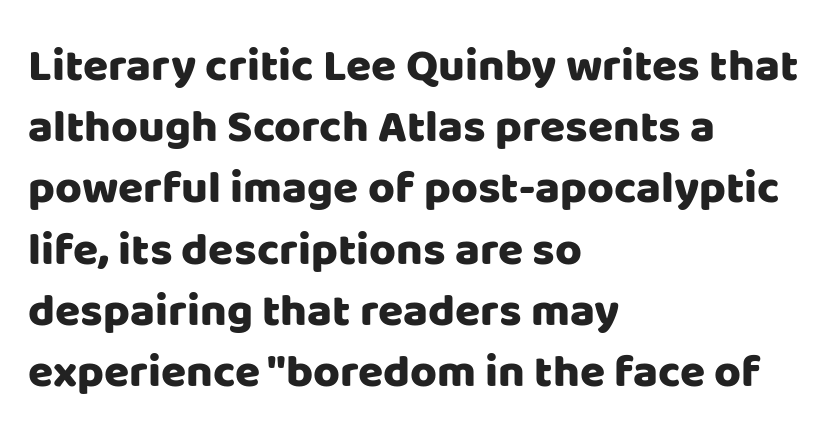
Q: Is the text italic (slanted)? A: No, it is upright.
Q: Is the typeface a serif or a sans-serif typeface? A: Sans-serif.
Q: Is the text underlined? A: No.
Q: How is the paragraph aligned? A: Left-aligned.
Q: Is the spacing between letters normal or unusually wide? A: Normal.
Q: Is the spacing between lines tight, normal or loose? A: Normal.
Q: Width (condensed, normal, or wide)? A: Normal.
Q: Stroke contrast? A: Low.
Q: x-height? A: Large.
Q: Monospaced? A: No.
